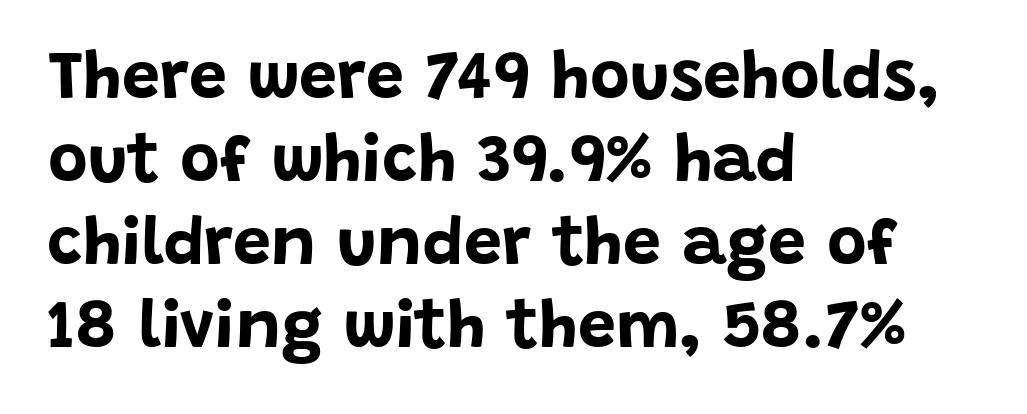
The image shows 68 px bold sans-serif type, upright; set left-aligned, line spacing 1.22x, normal letter spacing, not underlined; low stroke contrast and a large x-height.
